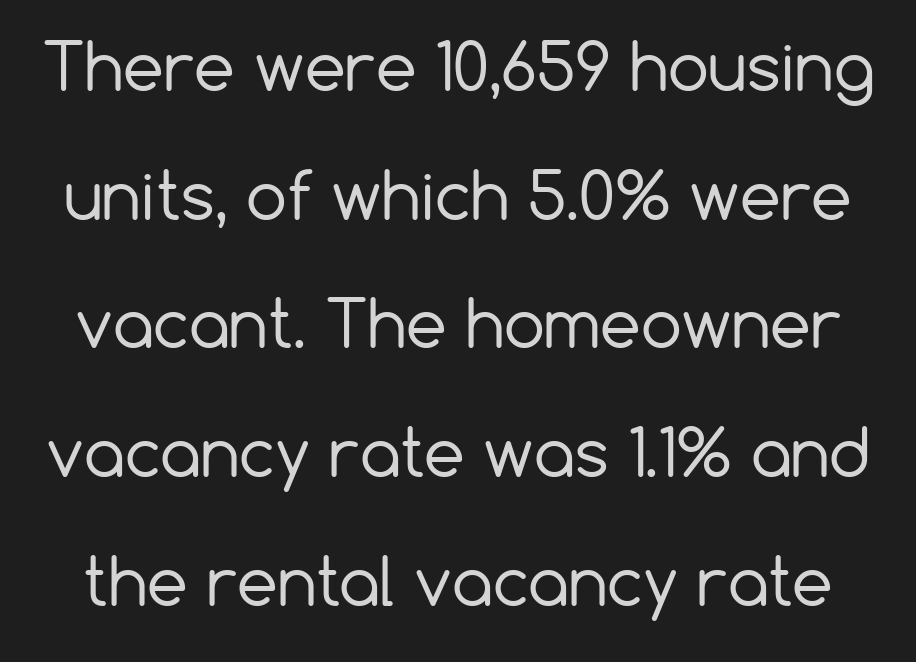
Notice how the stems are strictly vertical — no italics here. Nobody drew a line under any word here. Stems here are at most as thick as an everyday book face. Students, note that the glyphs here touch the page at normal intervals.
